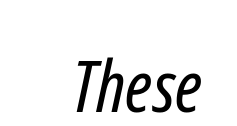
The image shows 72 px regular-weight, condensed sans-serif type; set normal letter spacing, not underlined; low stroke contrast and a medium x-height.
